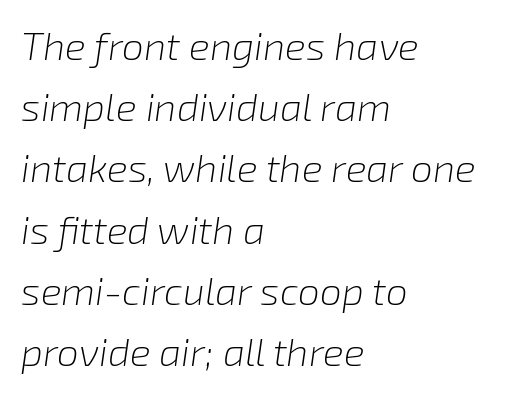
{"italic": "yes", "lean": "right", "slant_degrees": 8, "bold": "no", "weight": "light", "width": "normal", "stroke_contrast": "low", "x_height": "medium", "monospaced": "no", "underline": "no", "align": "left", "line_spacing": "normal", "line_spacing_ratio": 1.57, "letter_spacing": "normal", "letter_spacing_em": 0.0, "glyph_px": 39}
